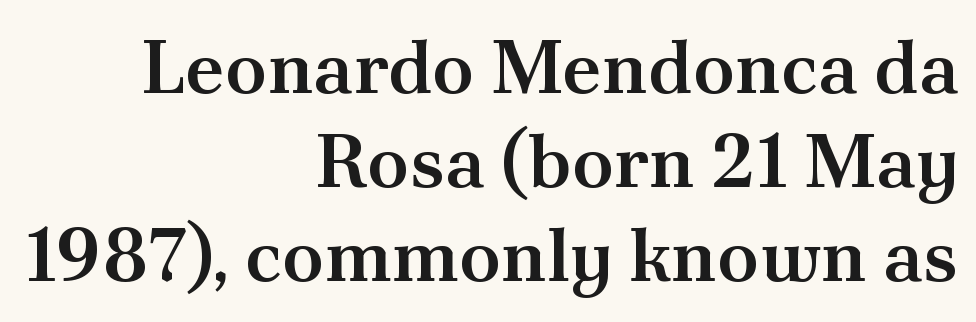
Q: Is the text bold? A: Semi-bold.
Q: Is the text italic (slanted)? A: No, it is upright.
Q: Is the typeface a serif or a sans-serif typeface? A: Serif.
Q: Is the text underlined? A: No.
Q: How is the paragraph aligned? A: Right-aligned.
Q: Is the spacing between letters normal or unusually wide? A: Normal.
Q: Width (condensed, normal, or wide)? A: Normal.
Q: Stroke contrast? A: Medium.
Q: x-height? A: Small.
Q: Monospaced? A: No.
